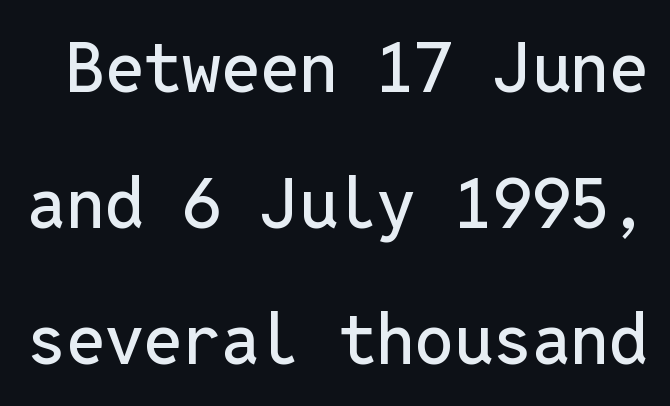
Q: Is the text italic (slanted)? A: No, it is upright.
Q: Is the typeface a serif or a sans-serif typeface? A: Sans-serif.
Q: Is the text underlined? A: No.
Q: Is the spacing between letters normal or unusually wide? A: Normal.
Q: Is the spacing between lines tight, normal or loose? A: Loose.
Q: Width (condensed, normal, or wide)? A: Normal.
Q: Stroke contrast? A: Low.
Q: x-height? A: Medium.
Q: Monospaced? A: Yes.
